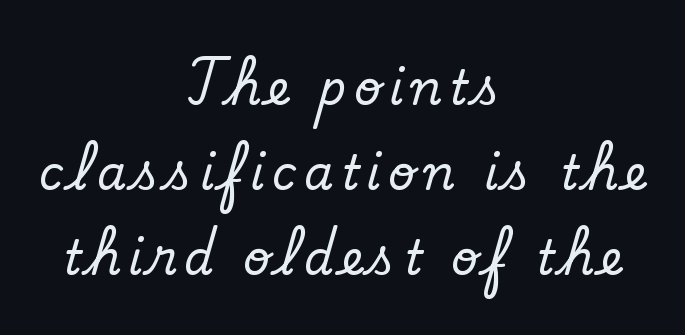
Q: Is the text italic (slanted)? A: Yes.
Q: Is the typeface a serif or a sans-serif typeface? A: Serif.
Q: Is the text underlined? A: No.
Q: How is the paragraph aligned? A: Centered.
Q: Width (condensed, normal, or wide)? A: Normal.
Q: Stroke contrast? A: Low.
Q: x-height? A: Small.
Q: Monospaced? A: No.
